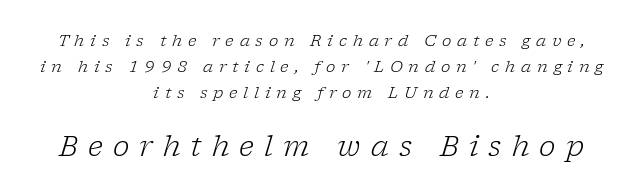
The image shows 28 px light serif type, italic (leaning right); set centered, normal line spacing (1.63x), unusually wide letter spacing (+0.36 em), not underlined; the second (bottom) block is 1.75x larger; low stroke contrast and a medium x-height.
